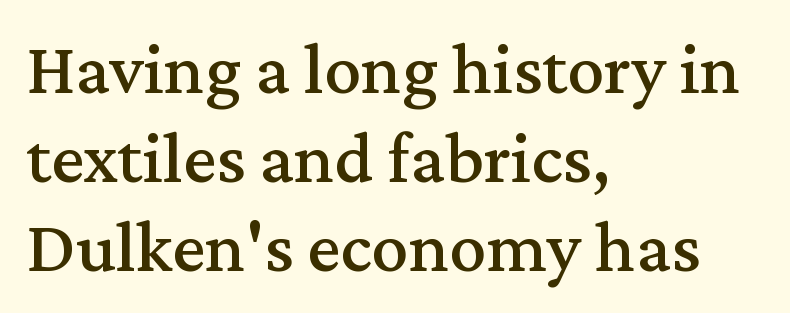
The image shows 74 px serif type, upright; set left-aligned, line spacing 1.2x, normal letter spacing, not underlined; medium stroke contrast and a medium x-height.
